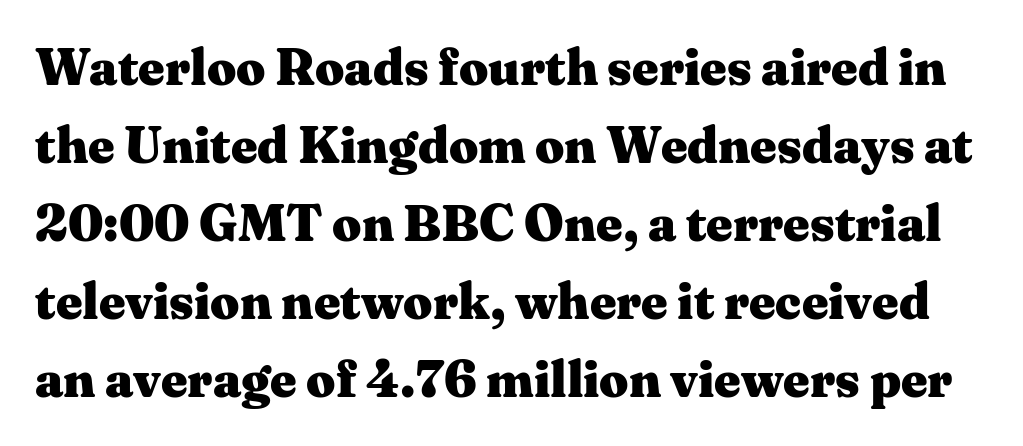
Q: Is the text bold? A: Yes.
Q: Is the text italic (slanted)? A: No, it is upright.
Q: Is the typeface a serif or a sans-serif typeface? A: Serif.
Q: Is the text underlined? A: No.
Q: Is the spacing between letters normal or unusually wide? A: Normal.
Q: Is the spacing between lines tight, normal or loose? A: Normal.
Q: Width (condensed, normal, or wide)? A: Wide.
Q: Stroke contrast? A: Medium.
Q: x-height? A: Medium.
Q: Monospaced? A: No.
